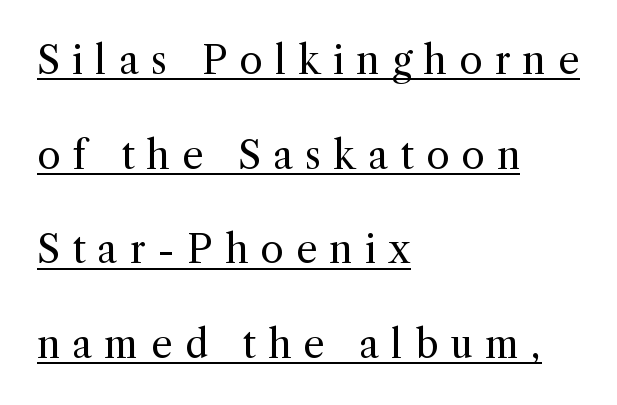
Underlining? Definitely there. The face used here is proportionally spaced, like ordinary book or web type. The weight would be labelled regular, book, light, or lighter still. A roman cut, with each character standing at attention. Quick note: interline space is abundant.
